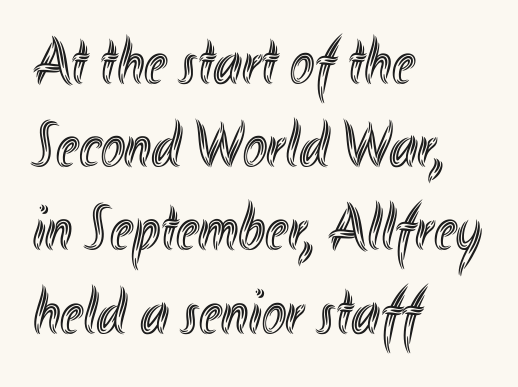
The image shows 65 px condensed type; set left-aligned, normal line spacing (1.28x), normal letter spacing, not underlined; a small x-height.
